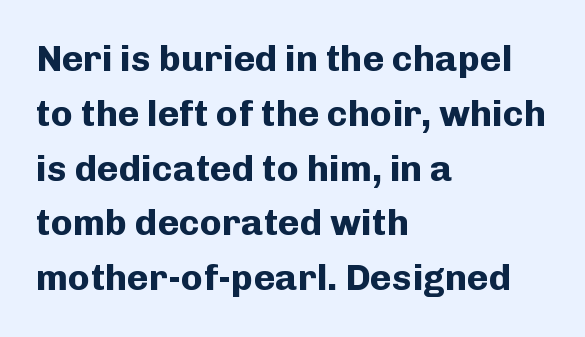
The image shows 37 px bold sans-serif type, upright; set left-aligned, normal line spacing (1.48x), normal letter spacing, not underlined; low stroke contrast and a medium x-height.
